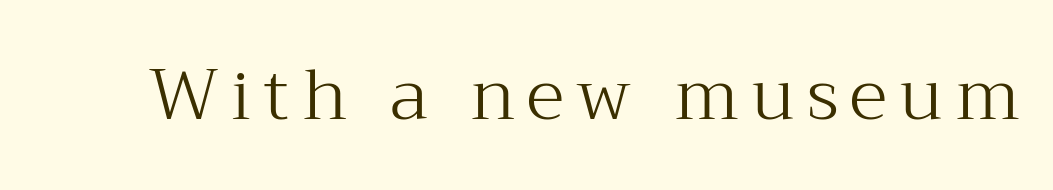
Old-style or modern, the face here clearly has serifs. Is there any slant? The stems are plumb. Nobody drew a line under any word here. A quiet, ordinary-to-light weight characterises the typeface. The passage shown is typed in a proportional face where columns would drift.
